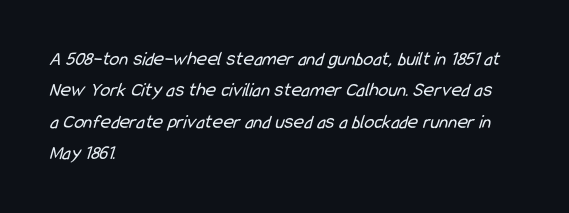
Q: Is the text bold? A: No.
Q: Is the text underlined? A: No.
Q: How is the paragraph aligned? A: Left-aligned.
Q: Is the spacing between letters normal or unusually wide? A: Normal.
Q: Is the spacing between lines tight, normal or loose? A: Normal.
